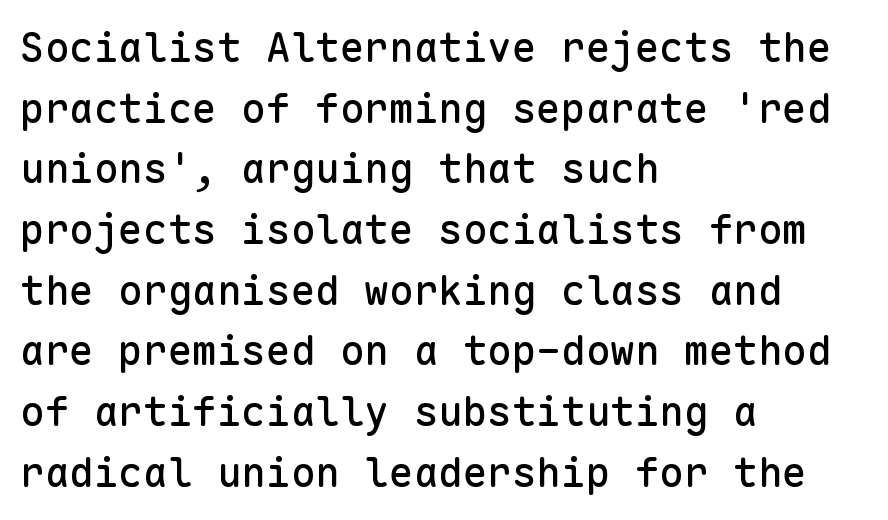
You could count columns in this text — the font is strictly monospaced. Characters follow at the spacing the type designer built in. Grotesque or geometric, the face here clearly has no serifs. Reading down the column, the eye jumps a familiar distance to each next line.
